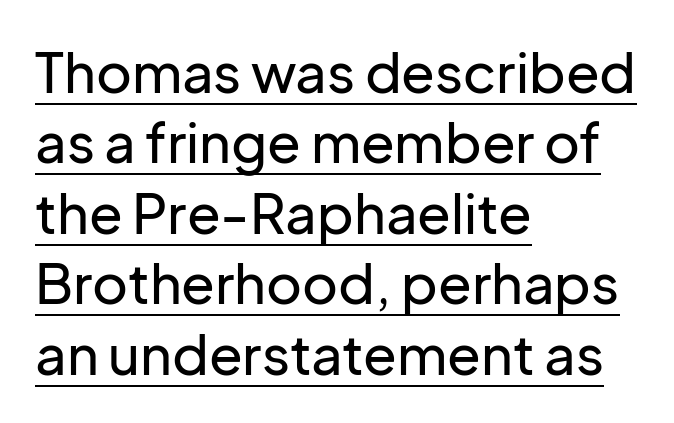
The image shows 55 px sans-serif type, upright; set left-aligned, normal line spacing (1.28x), normal letter spacing, underlined; low stroke contrast and a medium x-height.
